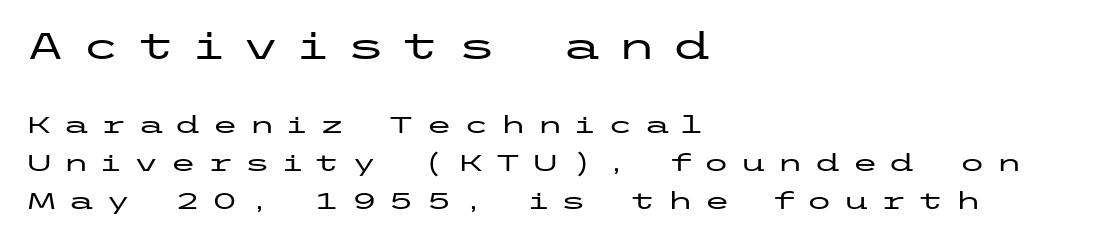
Q: Is the text italic (slanted)? A: No, it is upright.
Q: Is the typeface a serif or a sans-serif typeface? A: Sans-serif.
Q: Is the text underlined? A: No.
Q: How is the paragraph aligned? A: Left-aligned.
Q: Is the spacing between letters normal or unusually wide? A: Unusually wide.
Q: Is the spacing between lines tight, normal or loose? A: Normal.
Q: Which block of text is set in a larger size, the first (top) or the second (bottom)? A: The first (top) one.
Q: Width (condensed, normal, or wide)? A: Wide.
Q: Stroke contrast? A: Low.
Q: x-height? A: Medium.
